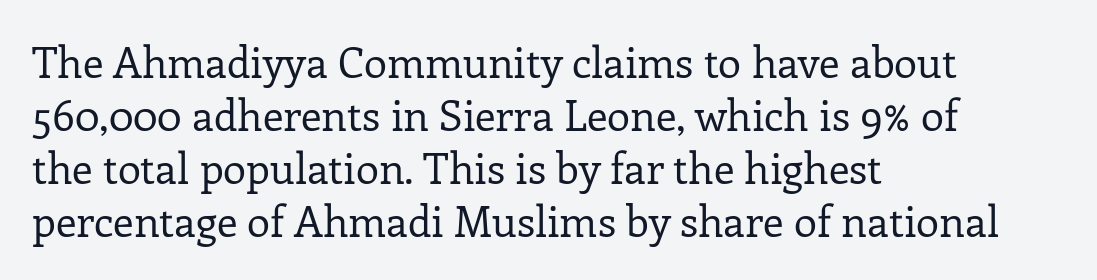
The image shows 42 px regular-weight serif type, upright; set left-aligned, normal line spacing (1.26x), normal letter spacing, not underlined; low stroke contrast and a medium x-height.
